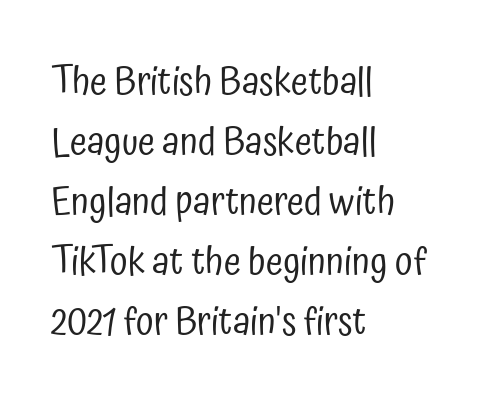
Q: Is the text bold? A: No.
Q: Is the text italic (slanted)? A: No, it is upright.
Q: Is the typeface a serif or a sans-serif typeface? A: Sans-serif.
Q: Is the text underlined? A: No.
Q: How is the paragraph aligned? A: Left-aligned.
Q: Is the spacing between letters normal or unusually wide? A: Normal.
Q: Is the spacing between lines tight, normal or loose? A: Normal.
Q: Width (condensed, normal, or wide)? A: Condensed.
Q: Stroke contrast? A: Low.
Q: x-height? A: Medium.
Q: Monospaced? A: No.
